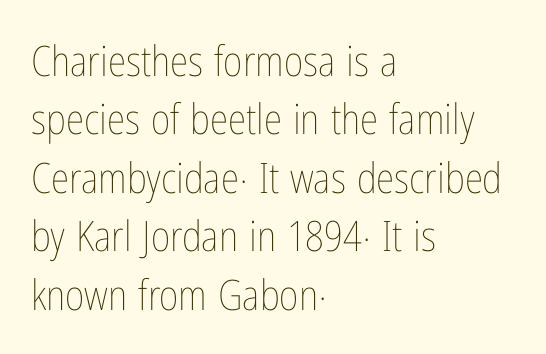
{"italic": "no", "bold": "no", "weight": "thin", "width": "condensed", "stroke_contrast": "low", "x_height": "medium", "monospaced": "no", "underline": "no", "align": "left", "line_spacing": "normal", "line_spacing_ratio": 1.39, "letter_spacing": "normal", "letter_spacing_em": 0.0, "glyph_px": 42}
